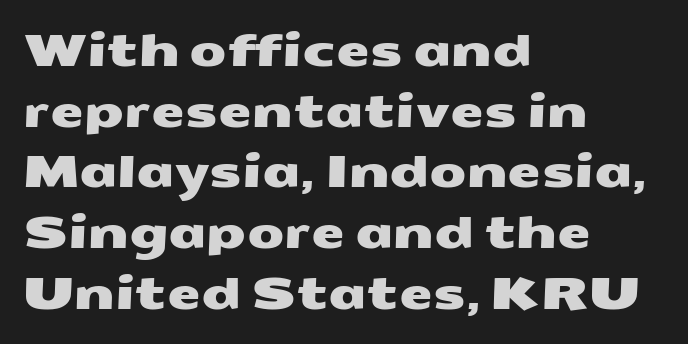
Q: Is the typeface a serif or a sans-serif typeface? A: Sans-serif.
Q: Is the text underlined? A: No.
Q: How is the paragraph aligned? A: Left-aligned.
Q: Is the spacing between letters normal or unusually wide? A: Normal.
Q: Is the spacing between lines tight, normal or loose? A: Normal.
Q: Width (condensed, normal, or wide)? A: Wide.
Q: Stroke contrast? A: Medium.
Q: x-height? A: Medium.
Q: Monospaced? A: No.
